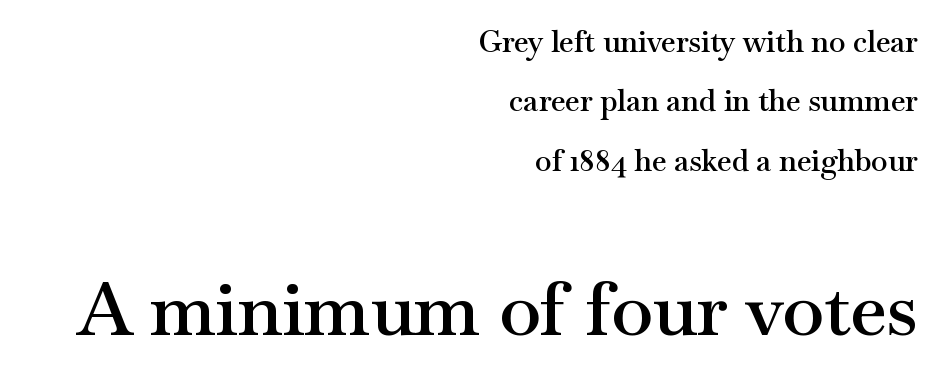
{"serif": "yes", "italic": "no", "bold": "semi", "weight": "semibold", "width": "wide", "stroke_contrast": "medium", "x_height": "small", "monospaced": "no", "underline": "no", "align": "right", "line_spacing": "loose", "line_spacing_ratio": 1.98, "letter_spacing": "normal", "letter_spacing_em": 0.0, "larger_block": "second", "size_ratio": 2.5, "glyph_px": 75}
